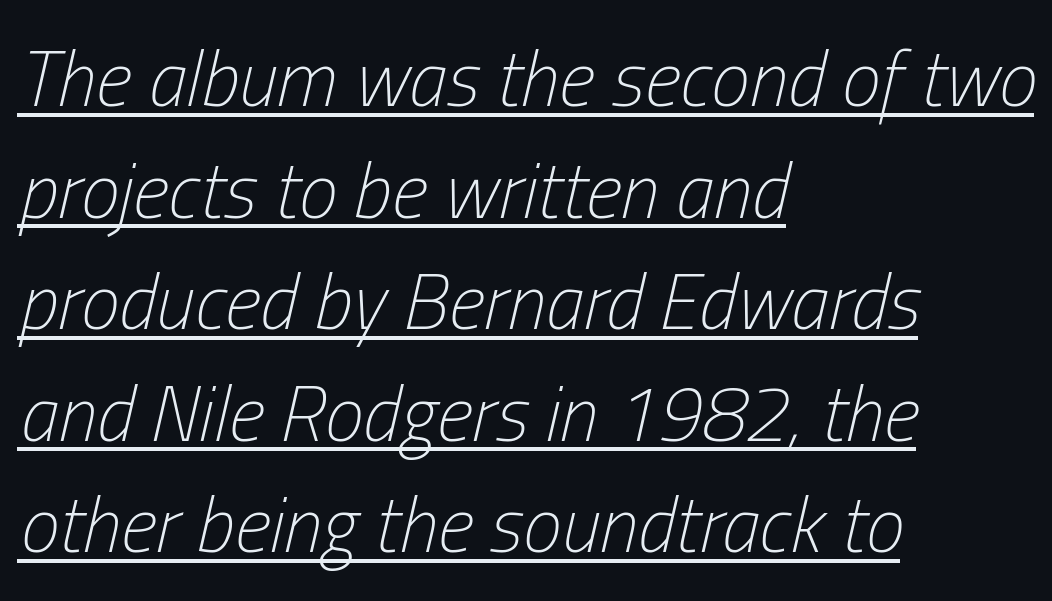
The image shows 78 px light, condensed type, italic (leaning right); set left-aligned, normal line spacing (1.43x), normal letter spacing, underlined; low stroke contrast and a medium x-height.
